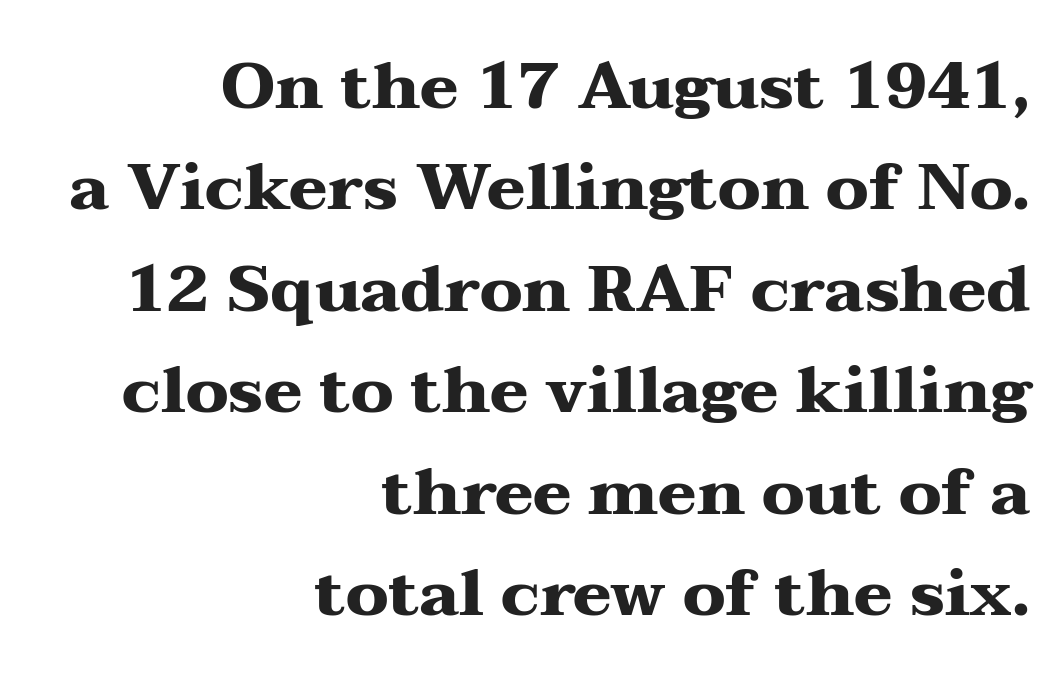
Q: Is the text bold? A: Yes.
Q: Is the text italic (slanted)? A: No, it is upright.
Q: Is the typeface a serif or a sans-serif typeface? A: Serif.
Q: Is the text underlined? A: No.
Q: How is the paragraph aligned? A: Right-aligned.
Q: Is the spacing between letters normal or unusually wide? A: Normal.
Q: Is the spacing between lines tight, normal or loose? A: Normal.
Q: Width (condensed, normal, or wide)? A: Wide.
Q: Stroke contrast? A: Medium.
Q: x-height? A: Medium.
Q: Monospaced? A: No.
